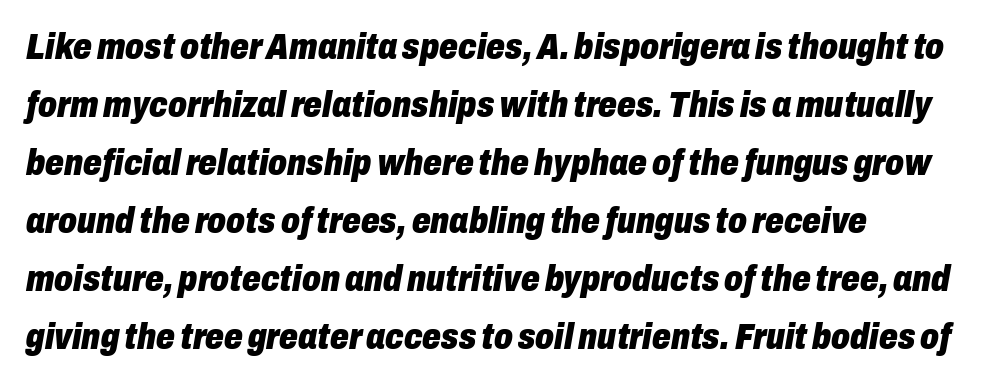
Q: Is the text bold? A: Yes.
Q: Is the text italic (slanted)? A: Yes, it leans right by about 10 degrees.
Q: Is the text underlined? A: No.
Q: How is the paragraph aligned? A: Left-aligned.
Q: Is the spacing between letters normal or unusually wide? A: Normal.
Q: Is the spacing between lines tight, normal or loose? A: Normal.
Q: Width (condensed, normal, or wide)? A: Condensed.
Q: Stroke contrast? A: Low.
Q: x-height? A: Medium.
Q: Monospaced? A: No.
